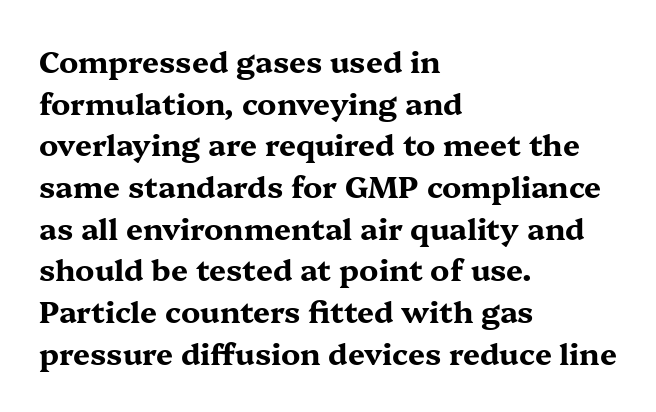
{"serif": "yes", "italic": "no", "bold": "yes", "weight": "bold", "width": "wide", "stroke_contrast": "medium", "x_height": "medium", "monospaced": "no", "underline": "no", "align": "left", "line_spacing": "normal", "line_spacing_ratio": 1.39, "letter_spacing": "normal", "letter_spacing_em": 0.0, "glyph_px": 30}
